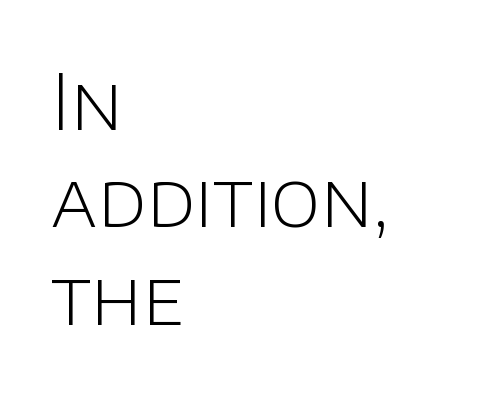
Clear beneath every line of the passage. Notice how the stems are strictly vertical — no italics here. The leading is moderate, giving the passage an even texture. Left-aligned paragraph, ragged on the right. No extra tracking has been applied to these lines. Stems here are at most as thick as an everyday book face.
